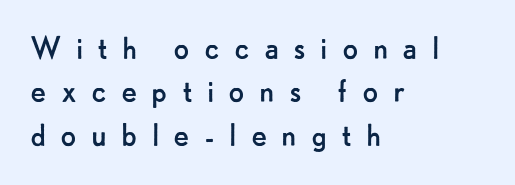
A student would call this left alignment; a typographer would say flush left, rag right. Spacing between characters has been opened up far beyond the box default. Think of a printed novel: that variable character pitch is what you see here. Unlike a traditional serif, this face leaves its strokes unadorned.
